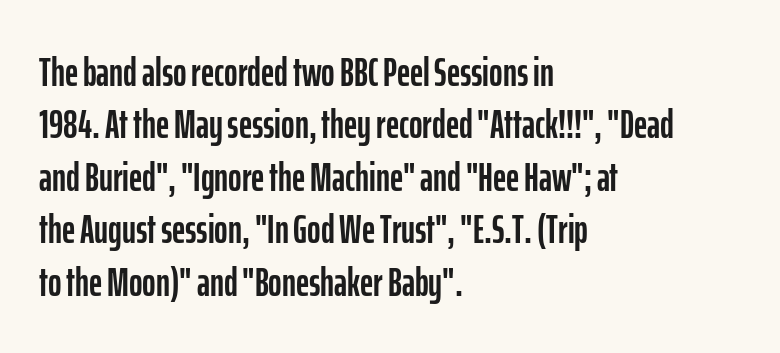
The image shows 41 px condensed sans-serif type, upright; set left-aligned, normal line spacing (1.28x), normal letter spacing, not underlined; low stroke contrast and a medium x-height.
